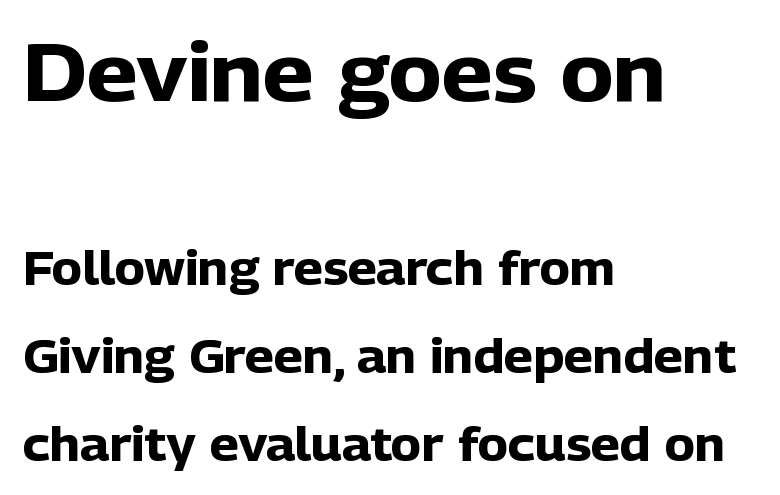
{"serif": "no", "italic": "no", "bold": "yes", "weight": "heavy", "width": "normal", "stroke_contrast": "low", "x_height": "medium", "monospaced": "no", "underline": "no", "align": "left", "line_spacing": "loose", "line_spacing_ratio": 1.91, "letter_spacing": "normal", "letter_spacing_em": 0.0, "larger_block": "first", "size_ratio": 1.74, "glyph_px": 80}
